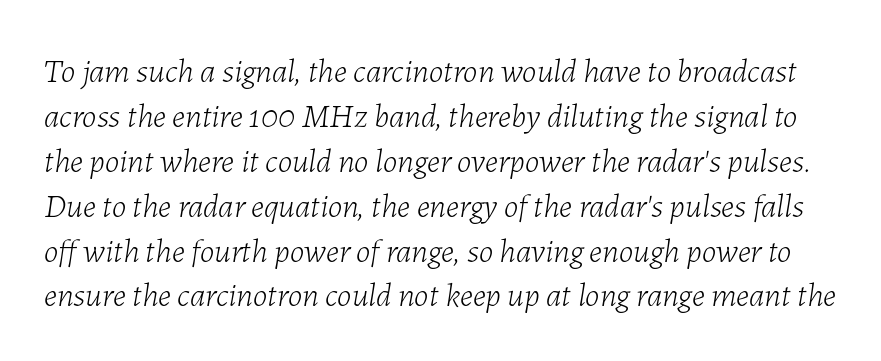
Q: Is the text bold? A: No.
Q: Is the text italic (slanted)? A: Yes, it leans right by about 7 degrees.
Q: Is the text underlined? A: No.
Q: Is the spacing between letters normal or unusually wide? A: Normal.
Q: Is the spacing between lines tight, normal or loose? A: Normal.
Q: Width (condensed, normal, or wide)? A: Normal.
Q: Stroke contrast? A: Low.
Q: x-height? A: Medium.
Q: Monospaced? A: No.
